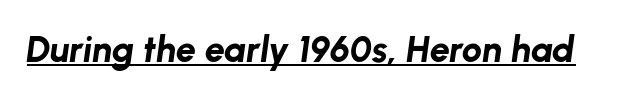
The image shows 36 px bold type, italic (leaning right); set normal letter spacing, underlined; low stroke contrast and a medium x-height.
